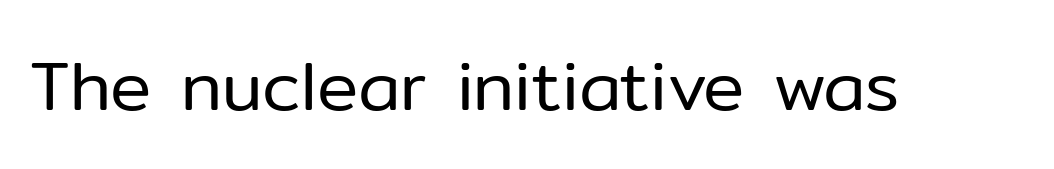
{"serif": "no", "italic": "no", "bold": "no", "weight": "regular", "width": "normal", "stroke_contrast": "low", "x_height": "medium", "monospaced": "no", "underline": "no", "letter_spacing": "normal", "letter_spacing_em": 0.0, "glyph_px": 69}
